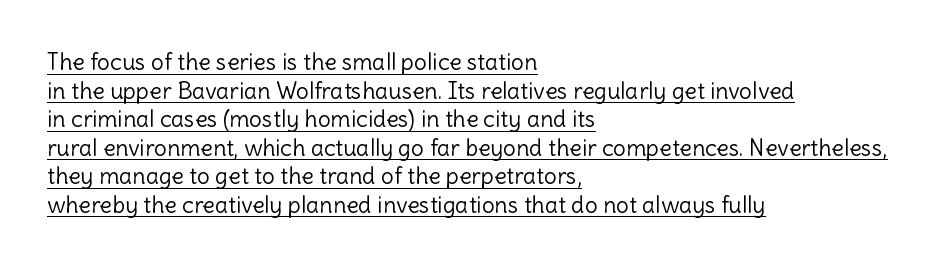
{"italic": "no", "bold": "no", "underline": "yes", "align": "left", "line_spacing_ratio": 1.24, "letter_spacing": "normal", "letter_spacing_em": 0.0, "glyph_px": 23}
